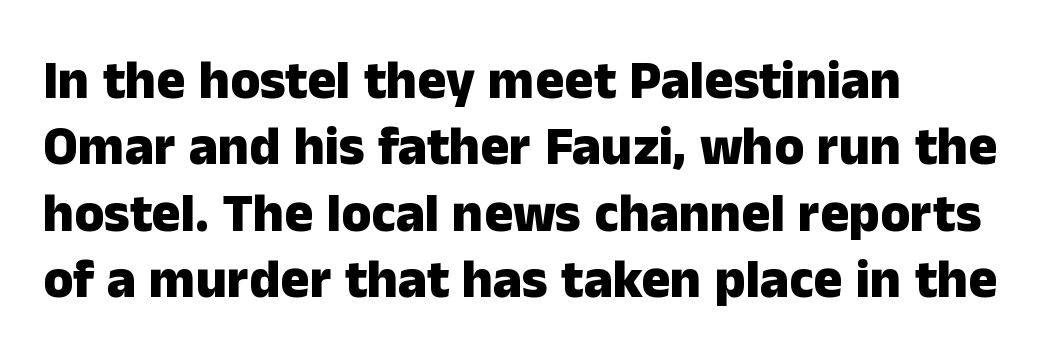
{"serif": "no", "italic": "no", "bold": "yes", "weight": "heavy", "width": "normal", "stroke_contrast": "low", "x_height": "medium", "monospaced": "no", "underline": "no", "align": "left", "line_spacing_ratio": 1.23, "letter_spacing": "normal", "letter_spacing_em": 0.0, "glyph_px": 54}
